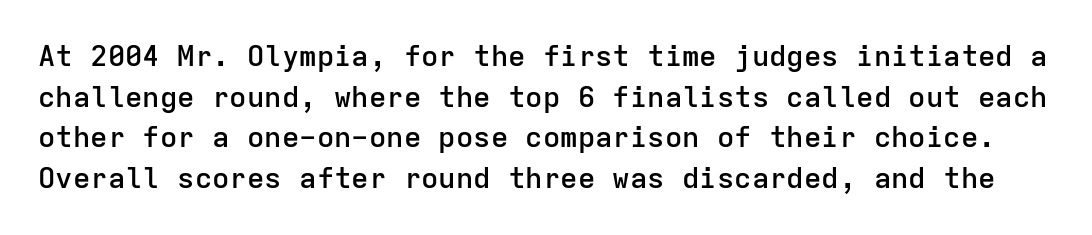
No extra tracking has been applied to these lines. The letters carry no serifs — their stems end cleanly without finishing strokes. The face used here is a semibold: visibly heavier than regular, lighter than bold. Lines of text with bare space underneath. Whoever set this chose a conventional vertical rhythm.
